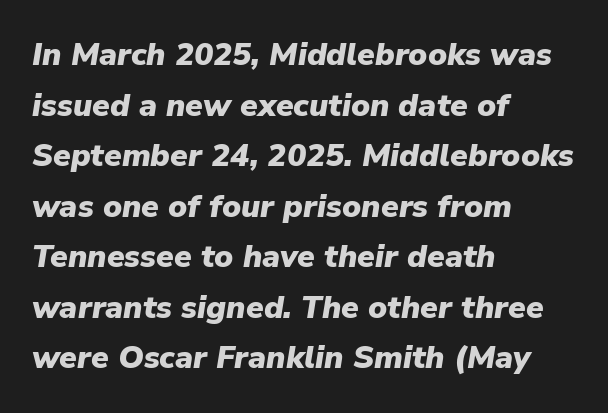
The image shows 32 px heavy type, italic (leaning right); set left-aligned, normal line spacing (1.58x), normal letter spacing, not underlined; low stroke contrast and a medium x-height.
